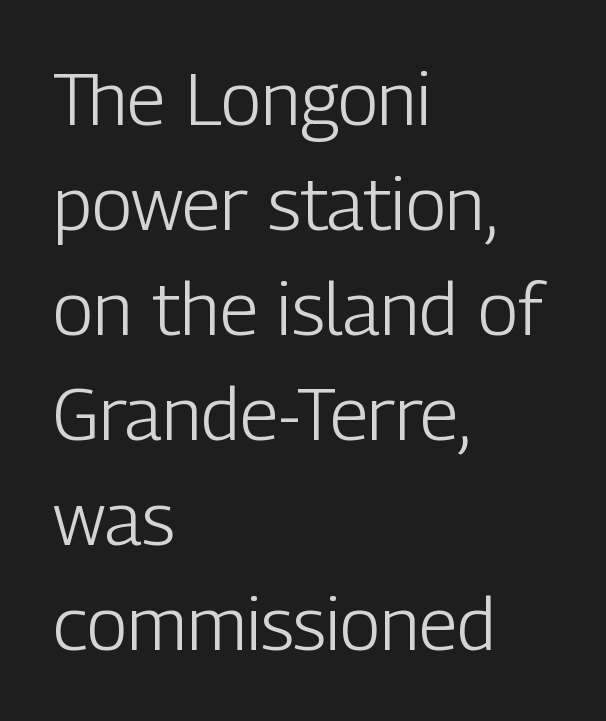
Q: Is the text bold? A: No.
Q: Is the text italic (slanted)? A: No, it is upright.
Q: Is the typeface a serif or a sans-serif typeface? A: Sans-serif.
Q: Is the text underlined? A: No.
Q: How is the paragraph aligned? A: Left-aligned.
Q: Is the spacing between letters normal or unusually wide? A: Normal.
Q: Is the spacing between lines tight, normal or loose? A: Normal.
Q: Width (condensed, normal, or wide)? A: Condensed.
Q: Stroke contrast? A: Low.
Q: x-height? A: Medium.
Q: Monospaced? A: No.
